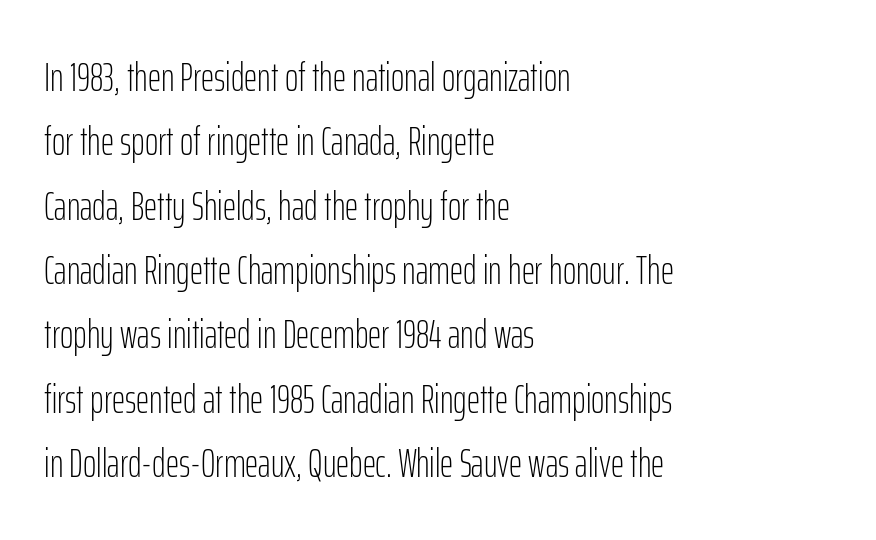
The lettering stays uniformly vertical, giving the passage a roman look. A normal amount of white space separates one row of letters from the next. The text was rendered using a sans face with plain stroke endings. The rendering uses natural spacing where letterforms have individual widths. Is the type heavy? It reads as light-to-regular instead. A student would call this left alignment; a typographer would say flush left, rag right.
